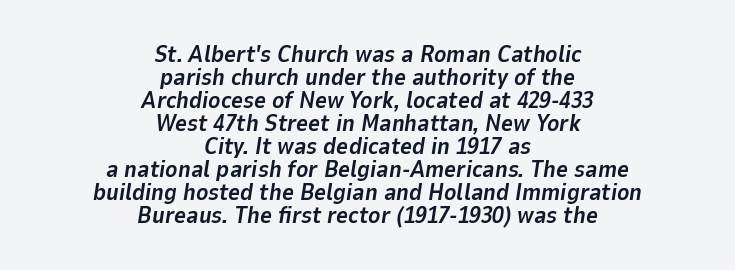
Q: Is the text bold? A: Yes.
Q: Is the text italic (slanted)? A: Yes, it leans right by about 9 degrees.
Q: Is the text underlined? A: No.
Q: How is the paragraph aligned? A: Centered.
Q: Is the spacing between letters normal or unusually wide? A: Normal.
Q: Is the spacing between lines tight, normal or loose? A: Tight.
